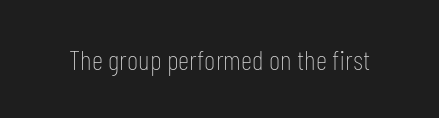
The typeface has the unassuming heft of standard copy or less. The horizontal fit of the characters is conventional and even. The characters display no serif detailing; their extremities are plain. Unlike italic type, these characters show no tilt at all. Any mark beneath the type? The region is blank.
